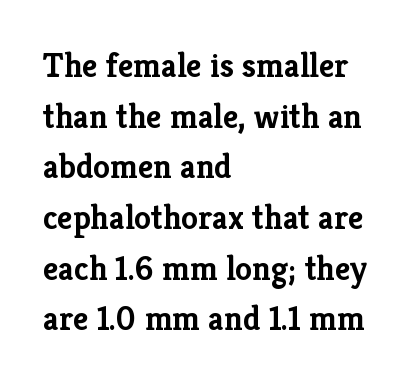
The image shows 34 px semibold serif type, upright; set left-aligned, normal line spacing (1.49x), normal letter spacing, not underlined; low stroke contrast and a medium x-height.
